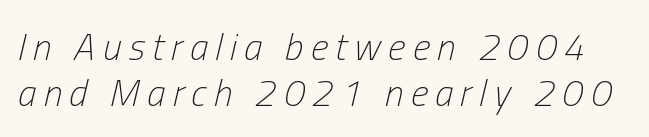
Q: Is the text bold? A: No.
Q: Is the text italic (slanted)? A: Yes, it leans right by about 13 degrees.
Q: Is the text underlined? A: No.
Q: Width (condensed, normal, or wide)? A: Condensed.
Q: Stroke contrast? A: Low.
Q: x-height? A: Medium.
Q: Monospaced? A: No.
